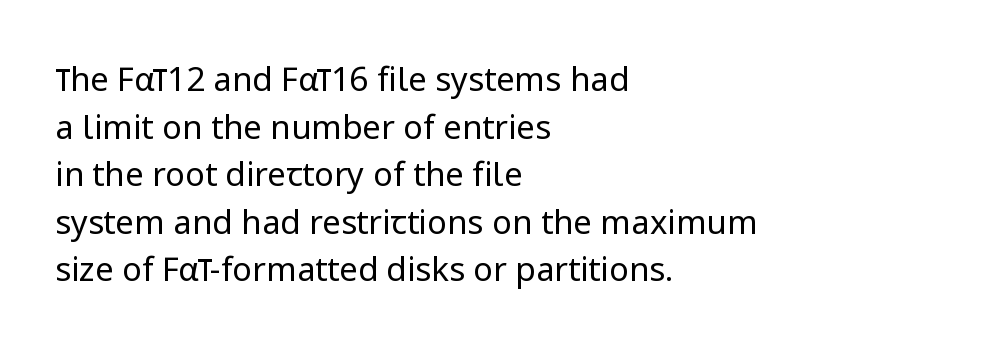
The image shows 33 px regular-weight sans-serif type, upright; set left-aligned, normal line spacing (1.44x), normal letter spacing, not underlined; low stroke contrast and a medium x-height.
